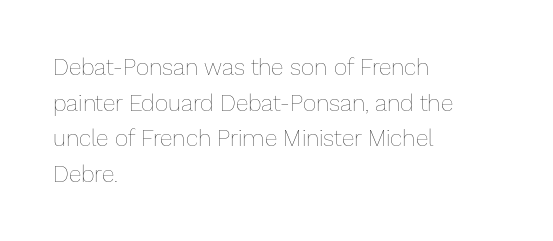
Q: Is the text bold? A: No.
Q: Is the text italic (slanted)? A: No, it is upright.
Q: Is the text underlined? A: No.
Q: How is the paragraph aligned? A: Left-aligned.
Q: Is the spacing between letters normal or unusually wide? A: Normal.
Q: Is the spacing between lines tight, normal or loose? A: Normal.
